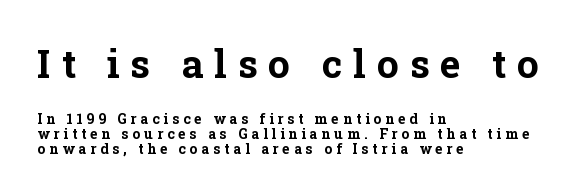
Q: Is the text bold? A: Yes.
Q: Is the text italic (slanted)? A: No, it is upright.
Q: Is the typeface a serif or a sans-serif typeface? A: Serif.
Q: Is the text underlined? A: No.
Q: How is the paragraph aligned? A: Left-aligned.
Q: Is the spacing between letters normal or unusually wide? A: Unusually wide.
Q: Is the spacing between lines tight, normal or loose? A: Tight.
Q: Which block of text is set in a larger size, the first (top) or the second (bottom)? A: The first (top) one.
Q: Width (condensed, normal, or wide)? A: Normal.
Q: Stroke contrast? A: Low.
Q: x-height? A: Medium.
Q: Monospaced? A: No.
